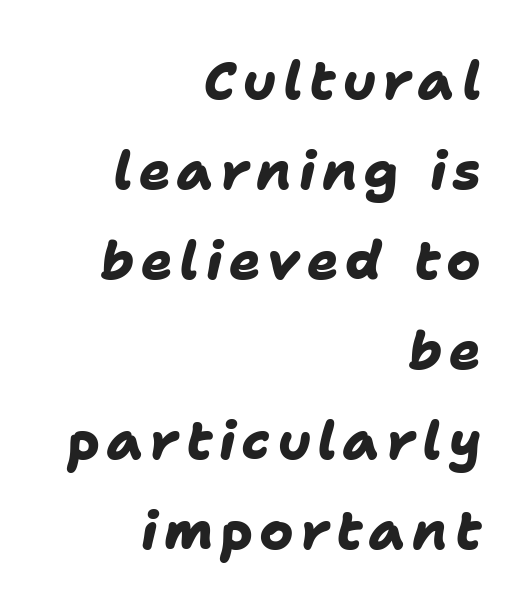
The image shows 52 px heavy sans-serif type; set right-aligned, line spacing 1.73x, not underlined; low stroke contrast and a medium x-height.
